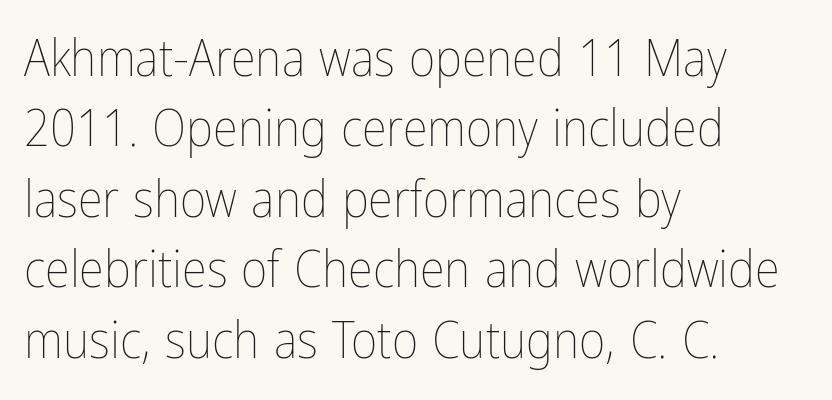
{"italic": "no", "bold": "no", "weight": "thin", "width": "condensed", "stroke_contrast": "low", "x_height": "medium", "monospaced": "no", "underline": "no", "align": "left", "line_spacing": "normal", "line_spacing_ratio": 1.38, "letter_spacing": "normal", "letter_spacing_em": 0.0, "glyph_px": 51}
